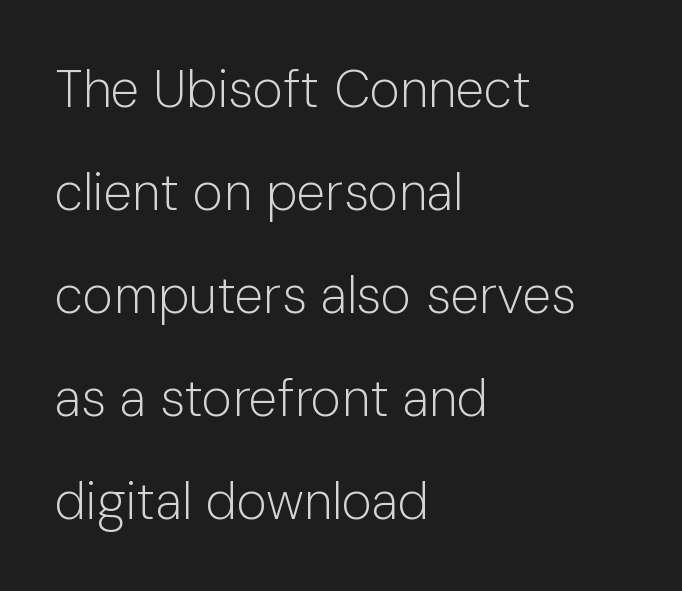
The image shows 52 px light sans-serif type, upright; set left-aligned, loose line spacing (1.98x), normal letter spacing, not underlined; low stroke contrast and a medium x-height.
